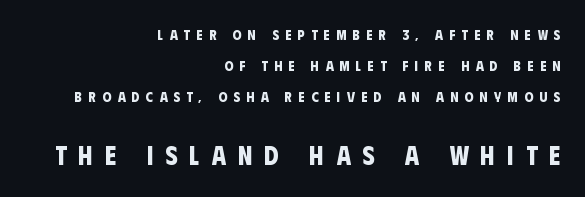
Q: Is the text bold? A: Yes.
Q: Is the text underlined? A: No.
Q: How is the paragraph aligned? A: Right-aligned.
Q: Is the spacing between letters normal or unusually wide? A: Unusually wide.
Q: Is the spacing between lines tight, normal or loose? A: Loose.
Q: Which block of text is set in a larger size, the first (top) or the second (bottom)? A: The second (bottom) one.
